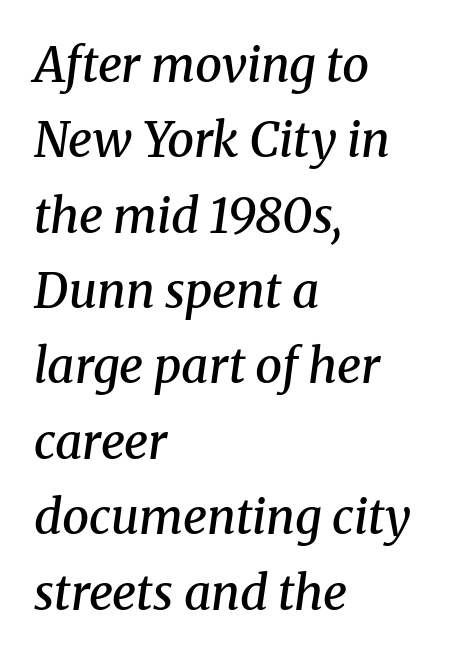
{"serif": "yes", "italic": "yes", "lean": "right", "slant_degrees": 8, "bold": "semi", "weight": "semibold", "width": "normal", "stroke_contrast": "medium", "x_height": "medium", "monospaced": "no", "underline": "no", "align": "left", "line_spacing": "normal", "line_spacing_ratio": 1.57, "letter_spacing": "normal", "letter_spacing_em": 0.0, "glyph_px": 48}
